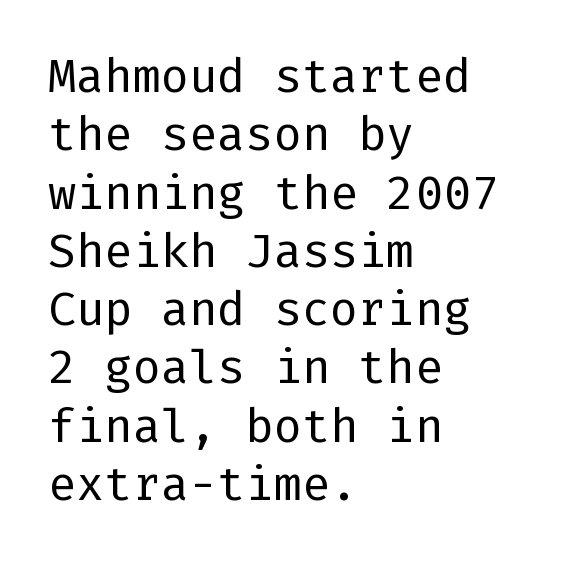
The image shows 47 px regular-weight sans-serif type, upright; set left-aligned, line spacing 1.24x, normal letter spacing, not underlined; low stroke contrast and a medium x-height.
